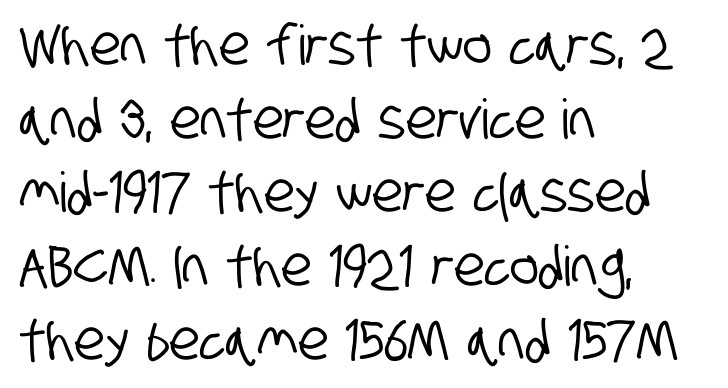
Q: Is the typeface a serif or a sans-serif typeface? A: Sans-serif.
Q: Is the text underlined? A: No.
Q: How is the paragraph aligned? A: Left-aligned.
Q: Is the spacing between letters normal or unusually wide? A: Normal.
Q: Is the spacing between lines tight, normal or loose? A: Normal.
Q: Width (condensed, normal, or wide)? A: Condensed.
Q: Stroke contrast? A: Low.
Q: x-height? A: Large.
Q: Monospaced? A: No.
